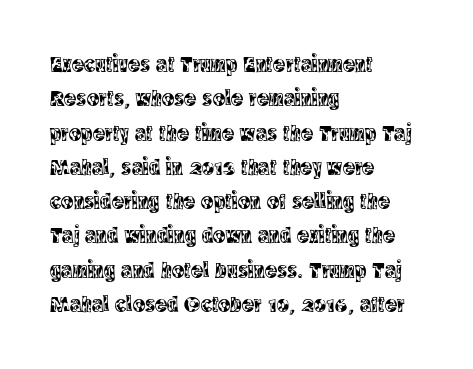
The image shows 23 px text type, upright; set left-aligned, normal line spacing (1.49x), normal letter spacing, not underlined.
